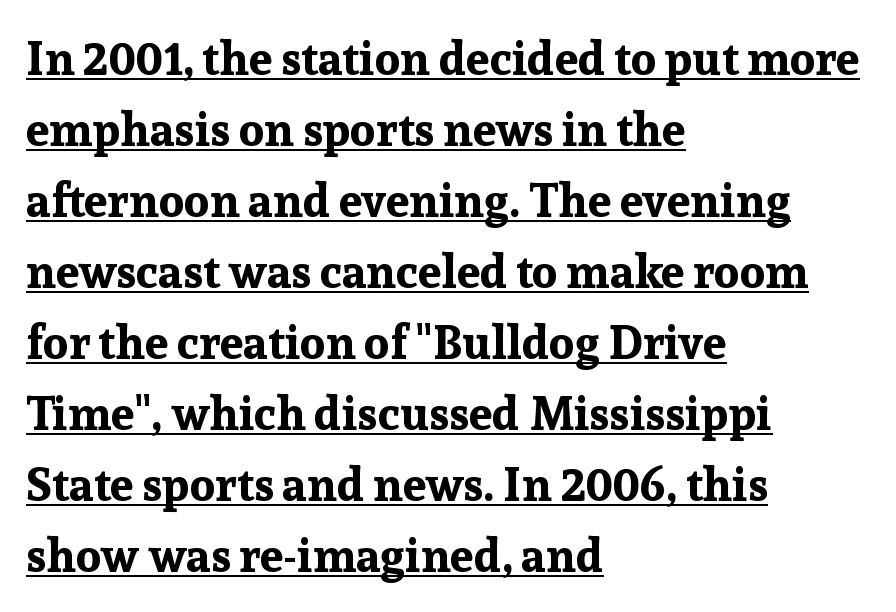
The image shows 47 px bold serif type, upright; set left-aligned, normal line spacing (1.51x), normal letter spacing, underlined; low stroke contrast and a medium x-height.
